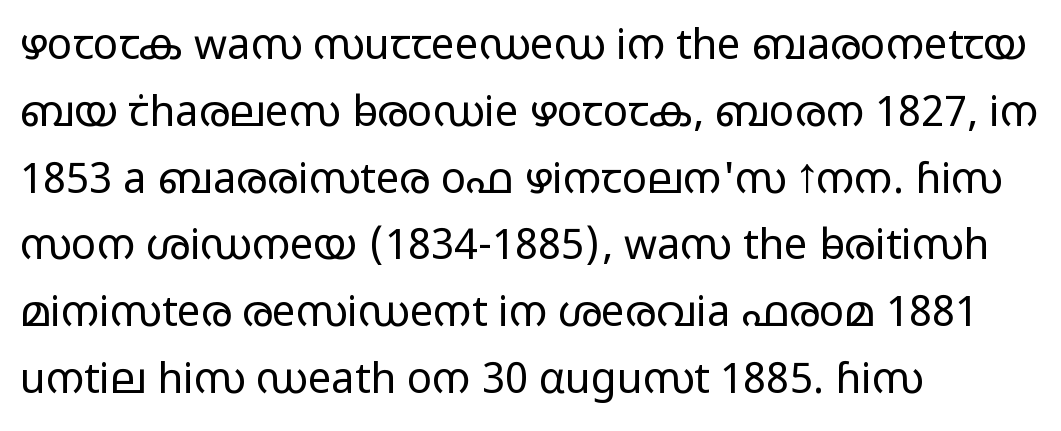
The image shows 42 px light, wide sans-serif type, upright; set left-aligned, normal line spacing (1.59x), normal letter spacing, not underlined; low stroke contrast and a medium x-height.
